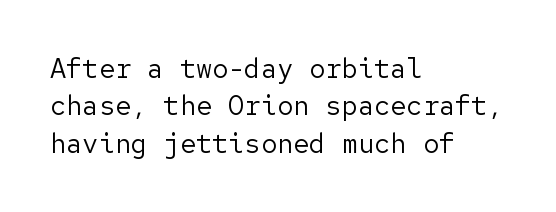
The image shows 27 px text type, upright; set left-aligned, normal line spacing (1.38x), normal letter spacing, not underlined.
